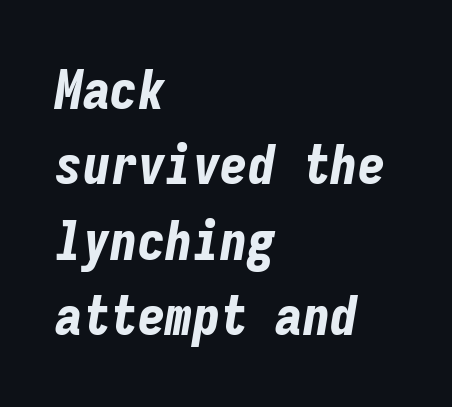
Italic: yes, the glyphs are oblique. Emphasis by weight is at full strength: bold. Looks like terminal output: every glyph gets an equal slot. Horizontal alignment here is leftward, the default for most running prose.
